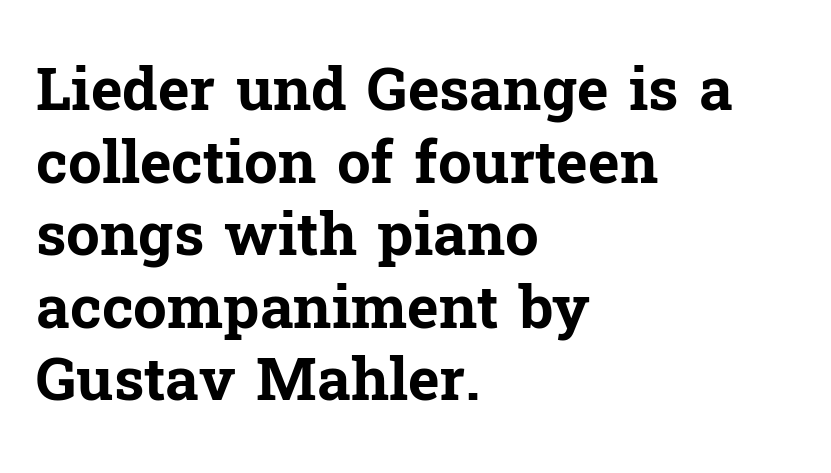
{"serif": "yes", "italic": "no", "bold": "yes", "weight": "bold", "width": "normal", "stroke_contrast": "low", "x_height": "medium", "monospaced": "no", "underline": "no", "align": "left", "line_spacing_ratio": 1.21, "letter_spacing": "normal", "letter_spacing_em": 0.0, "glyph_px": 60}
